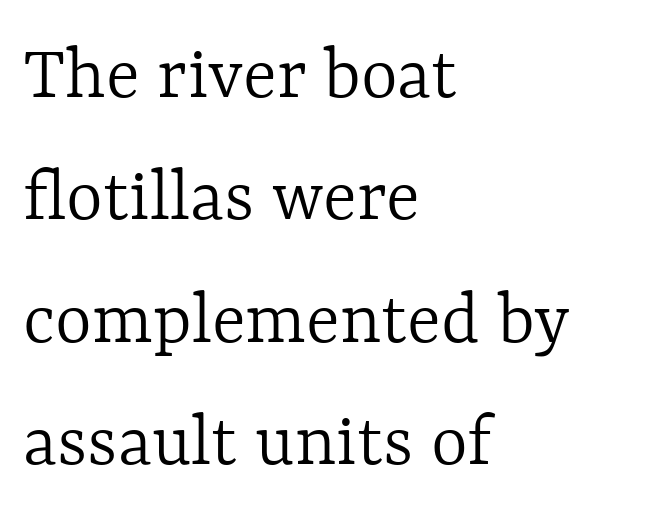
The image shows 79 px light type, upright; set left-aligned, normal line spacing (1.55x), normal letter spacing, not underlined; a medium x-height.
